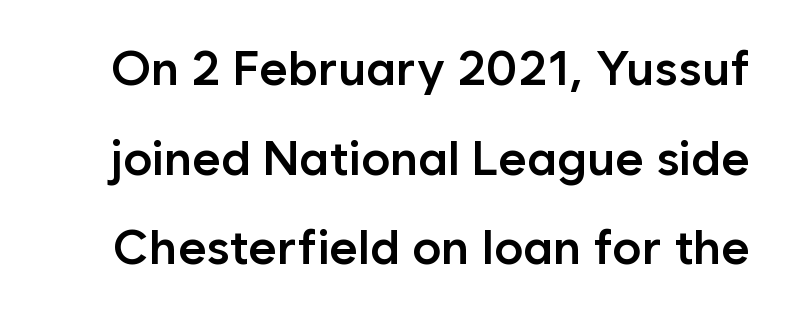
The image shows 49 px semibold sans-serif type, upright; set line spacing 1.83x, normal letter spacing, not underlined; low stroke contrast and a medium x-height.
